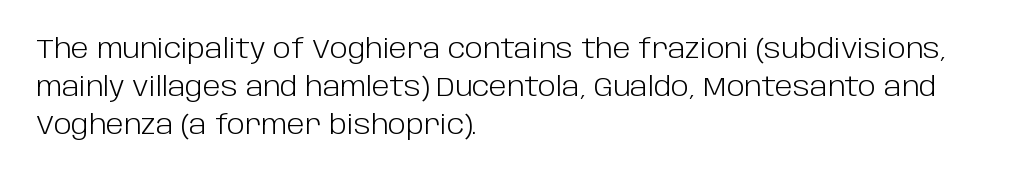
Short note: letters normally spaced. These lines are set flush left with a ragged right edge. The passage shown is not bold in any degree. Rows of type keep a routine distance in the vertical direction. This is the regular roman posture of the typeface.
